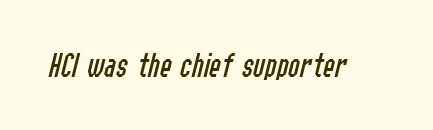
Q: Is the text bold? A: No.
Q: Is the text italic (slanted)? A: Yes, it leans right by about 14 degrees.
Q: Is the text underlined? A: No.
Q: Is the spacing between letters normal or unusually wide? A: Normal.
Q: Width (condensed, normal, or wide)? A: Condensed.
Q: Stroke contrast? A: Low.
Q: x-height? A: Medium.
Q: Monospaced? A: No.
